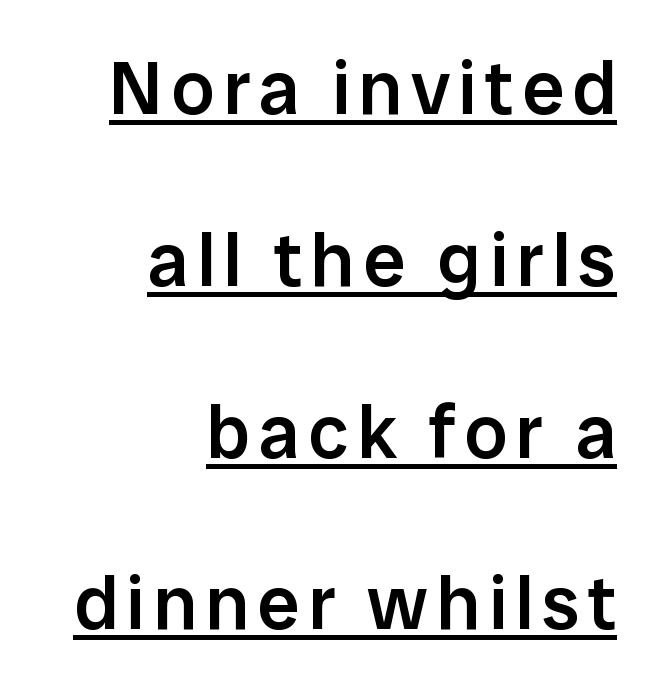
{"serif": "no", "italic": "no", "bold": "semi", "weight": "semibold", "width": "normal", "stroke_contrast": "low", "x_height": "medium", "monospaced": "no", "underline": "yes", "align": "right", "line_spacing": "loose", "line_spacing_ratio": 2.26, "glyph_px": 76}
